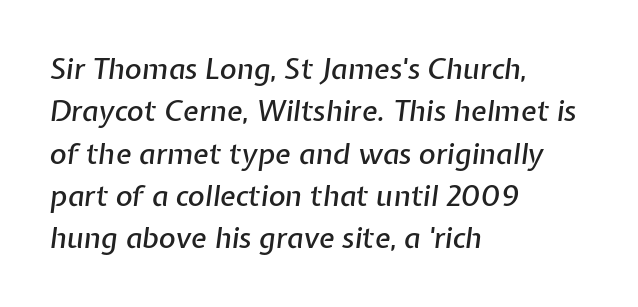
{"italic": "yes", "lean": "right", "slant_degrees": 7, "width": "normal", "stroke_contrast": "low", "x_height": "medium", "monospaced": "no", "underline": "no", "align": "left", "line_spacing": "normal", "line_spacing_ratio": 1.46, "letter_spacing": "normal", "letter_spacing_em": 0.0, "glyph_px": 29}
